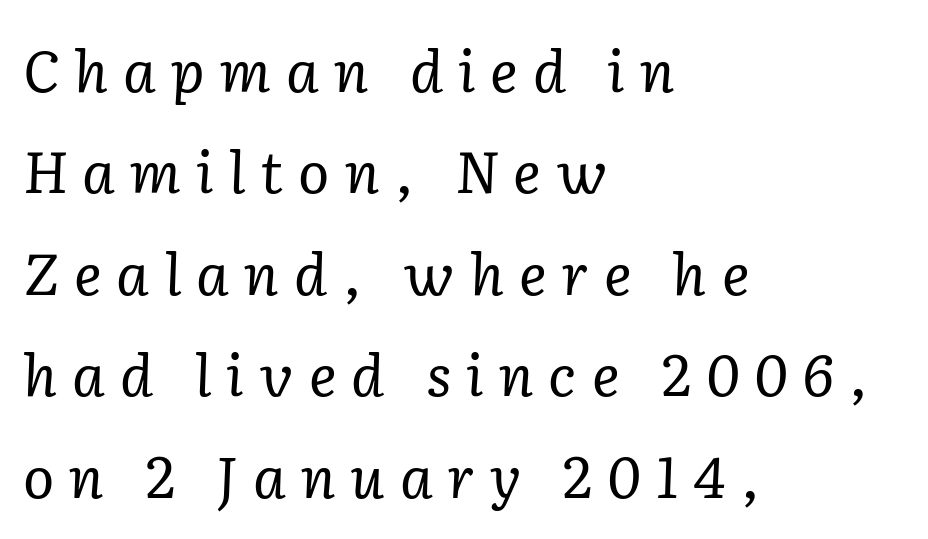
The image shows 58 px regular-weight serif type, italic (leaning right); set left-aligned, line spacing 1.75x, unusually wide letter spacing (+0.26 em), not underlined; low stroke contrast and a medium x-height.
